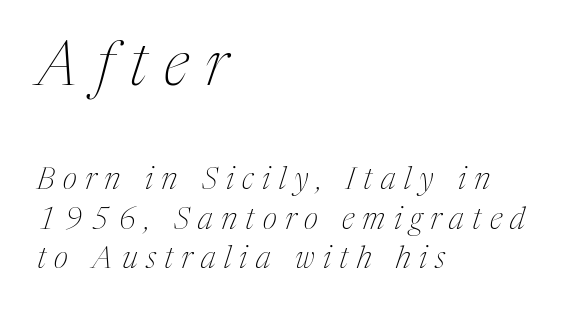
{"serif": "yes", "italic": "yes", "lean": "right", "slant_degrees": 17, "bold": "no", "weight": "thin", "width": "condensed", "stroke_contrast": "medium", "x_height": "medium", "monospaced": "no", "underline": "no", "align": "left", "line_spacing": "normal", "line_spacing_ratio": 1.27, "letter_spacing": "wide", "letter_spacing_em": 0.27, "larger_block": "first", "size_ratio": 2.0, "glyph_px": 62}
